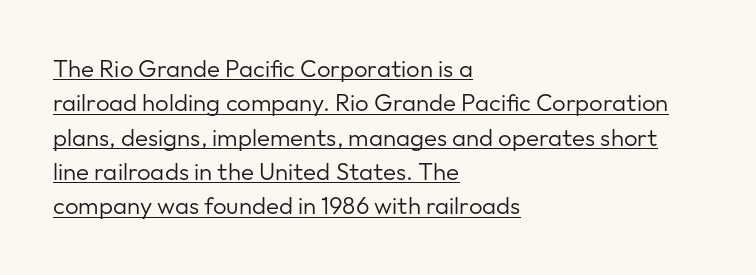
{"italic": "no", "bold": "no", "underline": "yes", "align": "left", "line_spacing": "normal", "line_spacing_ratio": 1.43, "letter_spacing": "normal", "letter_spacing_em": 0.0, "glyph_px": 24}
